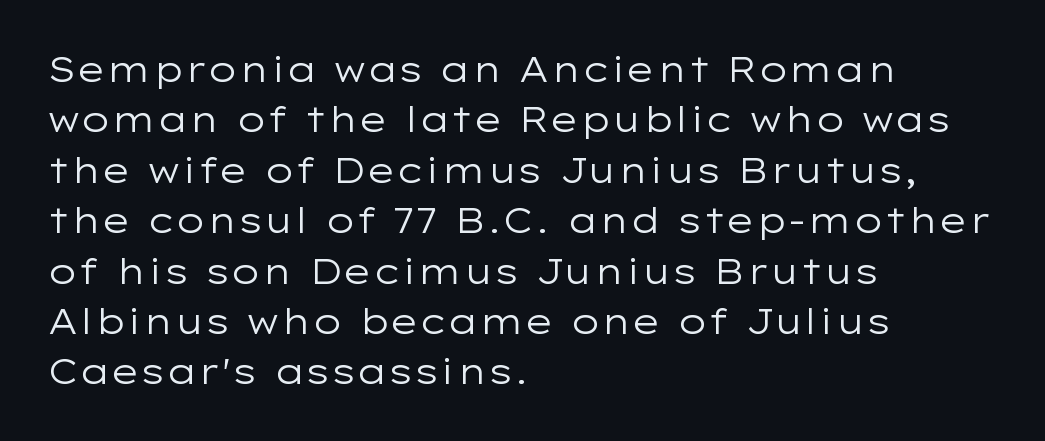
Only glyphs here, with clear space below each row. Horizontally, the lines are justified to the leading edge only. This sample has the flowing, uneven cadence of proportional lettering. The space between consecutive lines is moderate.
